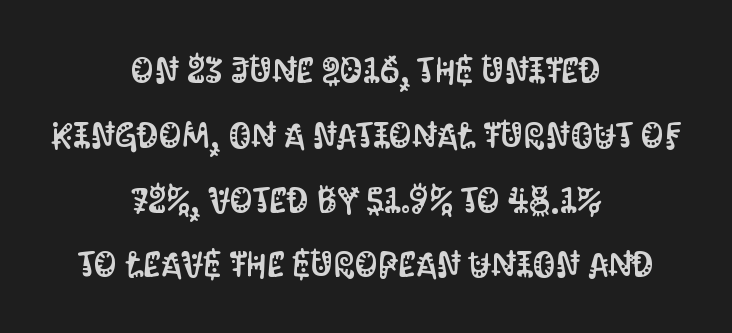
Q: Is the text italic (slanted)? A: No, it is upright.
Q: Is the typeface a serif or a sans-serif typeface? A: Sans-serif.
Q: Is the text underlined? A: No.
Q: How is the paragraph aligned? A: Centered.
Q: Is the spacing between letters normal or unusually wide? A: Normal.
Q: Width (condensed, normal, or wide)? A: Condensed.
Q: Stroke contrast? A: Medium.
Q: x-height? A: Large.
Q: Monospaced? A: No.
